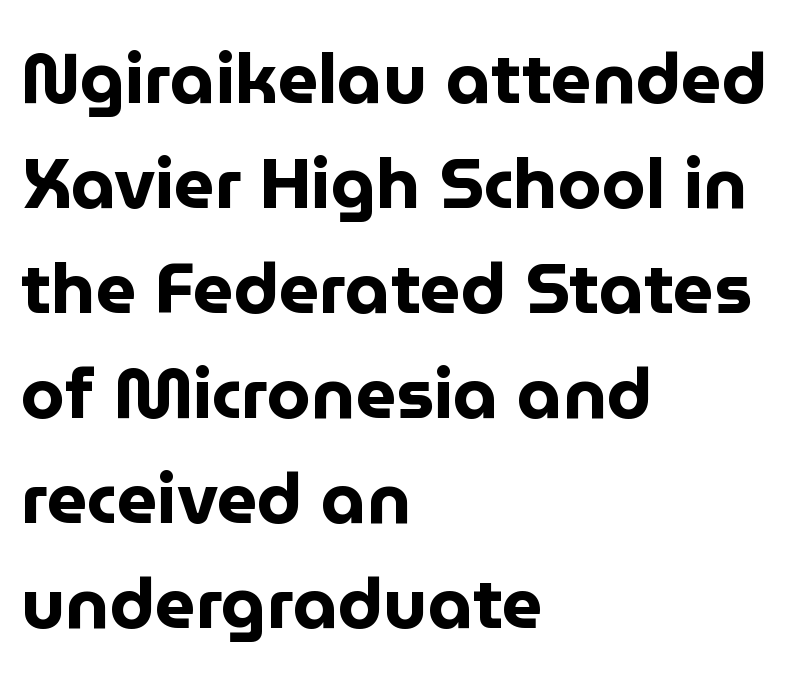
Visually the block forms a straight wall on the left and a jagged coastline on the right. Bare-footed words on every line. Characters follow at the spacing the type designer built in. Note: no serifs on the glyphs. You'd pick this weight for a headline — it's a proper bold.
